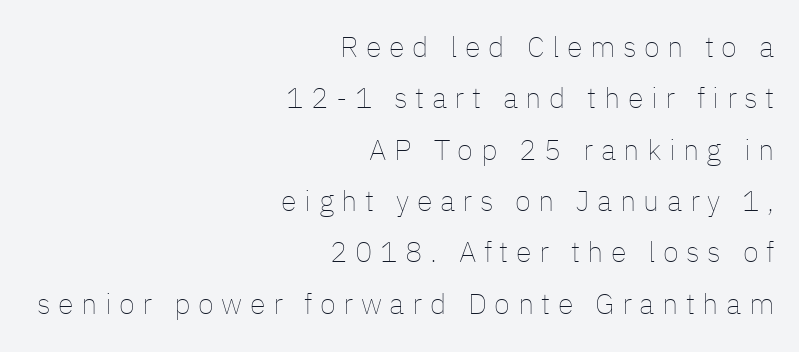
The image shows 29 px thin type, upright; set right-aligned, line spacing 1.77x, unusually wide letter spacing (+0.26 em), not underlined; low stroke contrast and a medium x-height.
